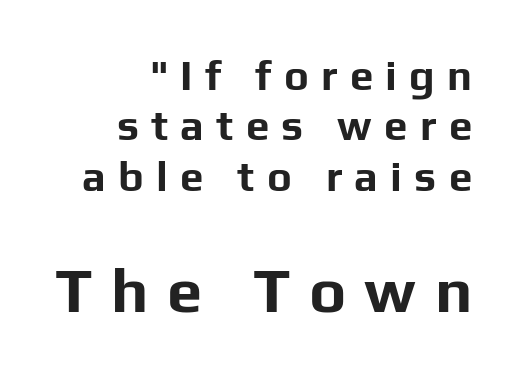
Q: Is the text bold? A: Yes.
Q: Is the text italic (slanted)? A: No, it is upright.
Q: Is the typeface a serif or a sans-serif typeface? A: Sans-serif.
Q: Is the text underlined? A: No.
Q: How is the paragraph aligned? A: Right-aligned.
Q: Is the spacing between letters normal or unusually wide? A: Unusually wide.
Q: Which block of text is set in a larger size, the first (top) or the second (bottom)? A: The second (bottom) one.
Q: Width (condensed, normal, or wide)? A: Normal.
Q: Stroke contrast? A: Low.
Q: x-height? A: Medium.
Q: Monospaced? A: No.
